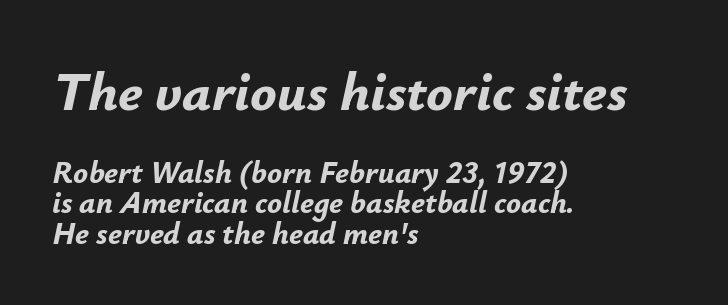
The image shows 55 px bold type, italic (leaning right); set left-aligned, tight line spacing (0.98x), normal letter spacing, not underlined; the first (top) block is 1.77x larger; low stroke contrast and a small x-height.
